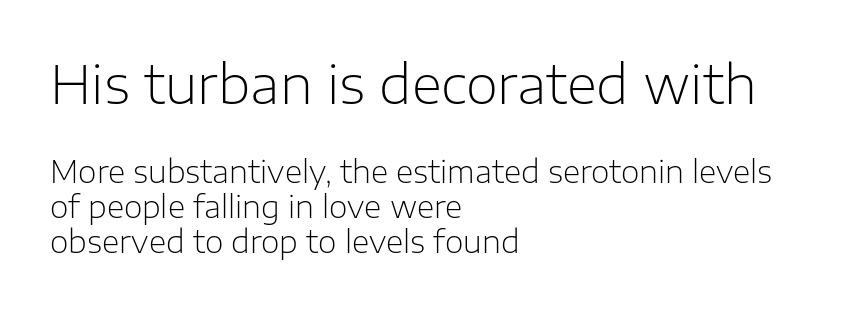
{"serif": "no", "italic": "no", "bold": "no", "weight": "light", "width": "normal", "stroke_contrast": "low", "x_height": "medium", "monospaced": "no", "underline": "no", "align": "left", "line_spacing_ratio": 1.16, "letter_spacing": "normal", "letter_spacing_em": 0.0, "larger_block": "first", "size_ratio": 1.73, "glyph_px": 52}
